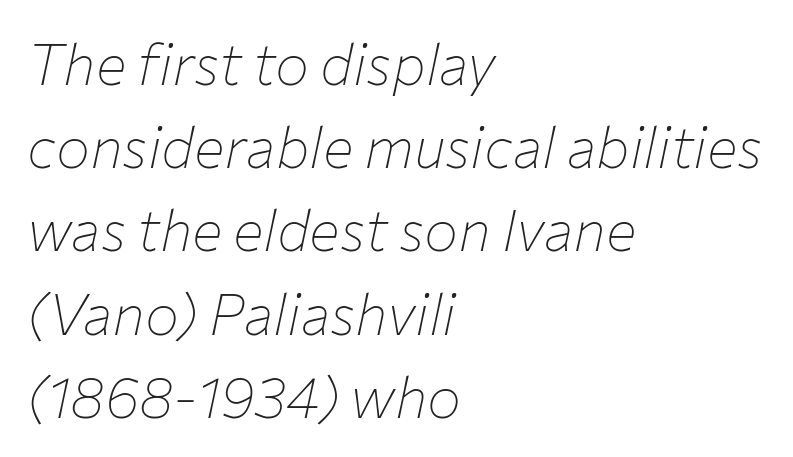
{"italic": "yes", "lean": "right", "slant_degrees": 12, "bold": "no", "weight": "thin", "width": "normal", "stroke_contrast": "low", "x_height": "medium", "monospaced": "no", "underline": "no", "align": "left", "line_spacing": "normal", "line_spacing_ratio": 1.46, "letter_spacing": "normal", "letter_spacing_em": 0.0, "glyph_px": 57}
